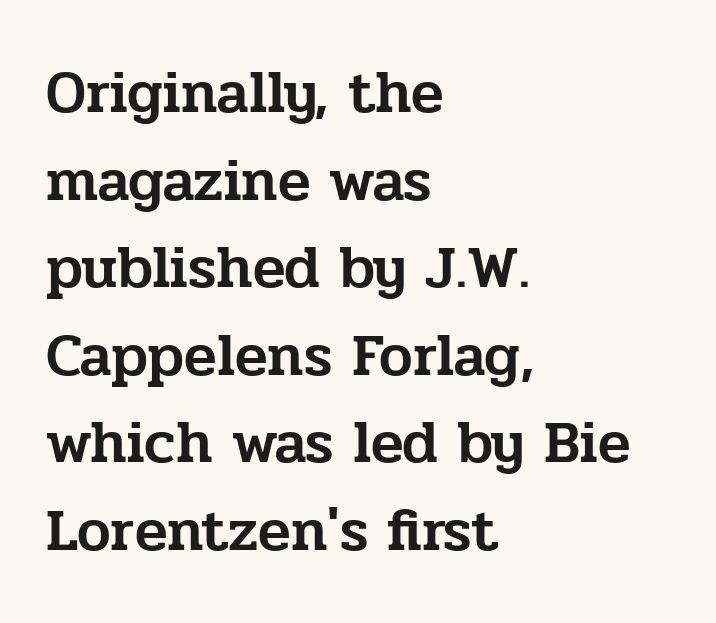
The image shows 60 px serif type, upright; set left-aligned, normal line spacing (1.46x), normal letter spacing, not underlined; low stroke contrast and a medium x-height.
